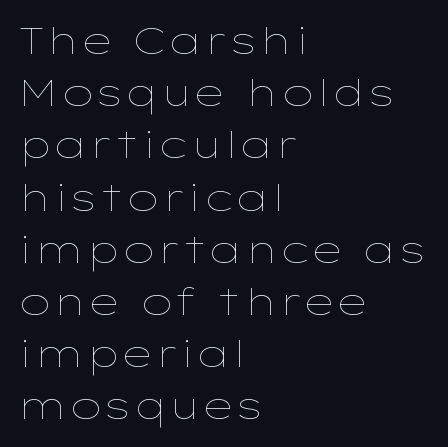
Is the stroke heavy? The answer is a plain regular-or-lighter. Looks like regular typesetting: each glyph gets only the width it needs. Notice how the passage keeps a crisp vertical edge on the left only. Compared with typical paragraphs, the rows here are spaced about the same. The words here are not underlined. Quick note: not italic, upright.
